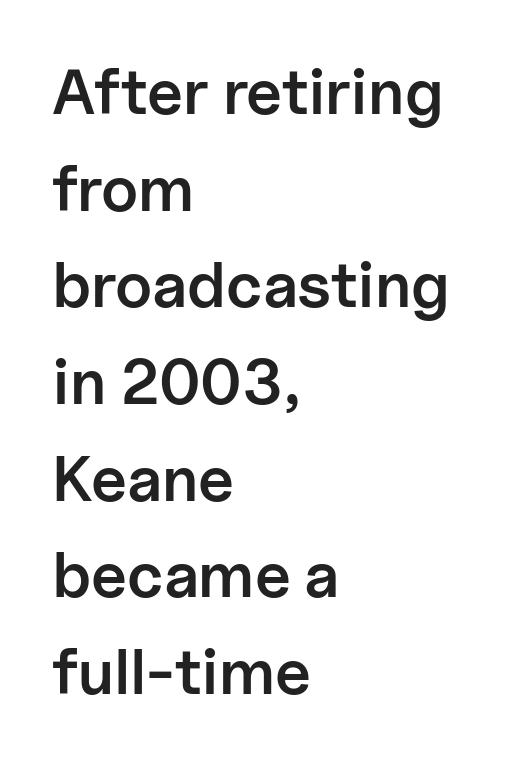
Q: Is the text bold? A: Semi-bold.
Q: Is the text italic (slanted)? A: No, it is upright.
Q: Is the typeface a serif or a sans-serif typeface? A: Sans-serif.
Q: Is the text underlined? A: No.
Q: How is the paragraph aligned? A: Left-aligned.
Q: Is the spacing between letters normal or unusually wide? A: Normal.
Q: Is the spacing between lines tight, normal or loose? A: Normal.
Q: Width (condensed, normal, or wide)? A: Normal.
Q: Stroke contrast? A: Low.
Q: x-height? A: Medium.
Q: Monospaced? A: No.
